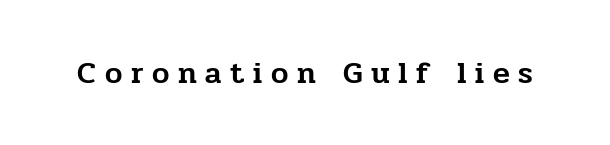
Rule under the text: the space is simply empty. The designer went with a serif here, giving each stem small feet. Posture: upright roman. These lines are rendered in a variable-pitch font.
